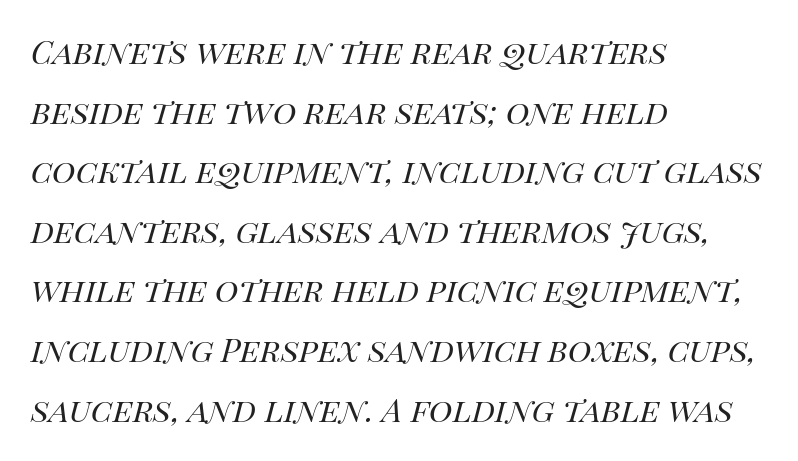
{"italic": "yes", "lean": "right", "slant_degrees": 14, "bold": "no", "weight": "regular", "width": "normal", "stroke_contrast": "high", "x_height": "large", "monospaced": "no", "underline": "no", "align": "left", "line_spacing": "normal", "line_spacing_ratio": 1.49, "letter_spacing": "normal", "letter_spacing_em": 0.0, "glyph_px": 40}
